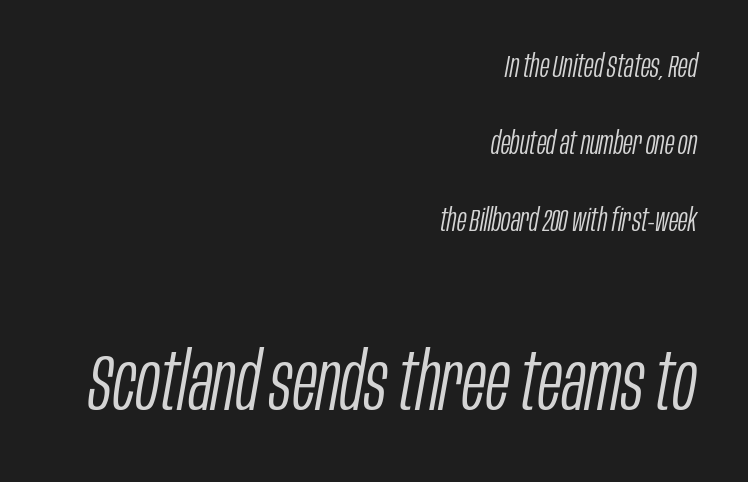
Q: Is the text bold? A: No.
Q: Is the text italic (slanted)? A: Yes, it leans right by about 10 degrees.
Q: Is the text underlined? A: No.
Q: How is the paragraph aligned? A: Right-aligned.
Q: Is the spacing between letters normal or unusually wide? A: Normal.
Q: Is the spacing between lines tight, normal or loose? A: Loose.
Q: Which block of text is set in a larger size, the first (top) or the second (bottom)? A: The second (bottom) one.
Q: Width (condensed, normal, or wide)? A: Condensed.
Q: Stroke contrast? A: Low.
Q: x-height? A: Large.
Q: Monospaced? A: No.
